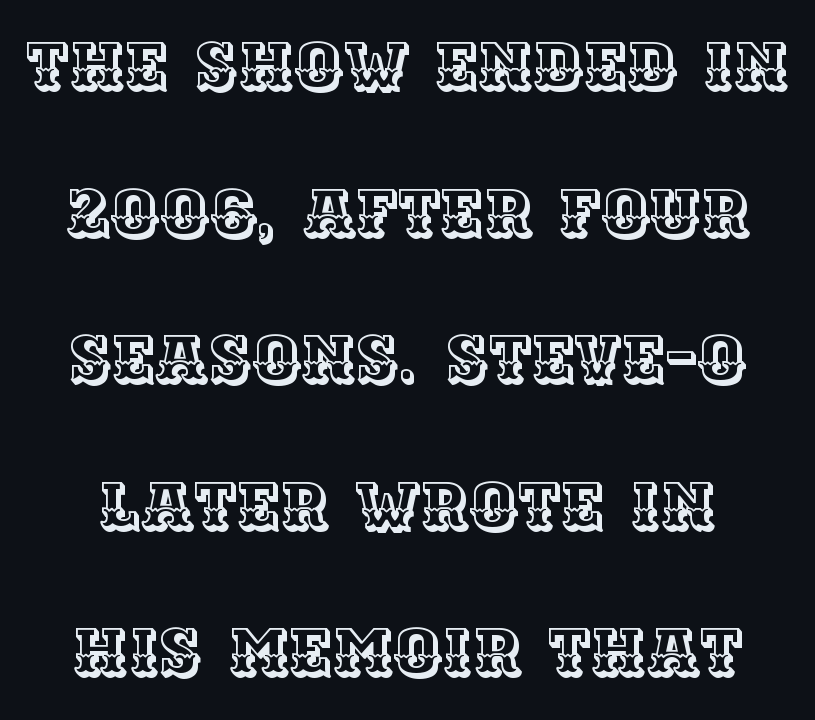
{"italic": "no", "width": "normal", "x_height": "large", "monospaced": "no", "underline": "no", "line_spacing": "loose", "line_spacing_ratio": 2.22, "letter_spacing": "normal", "letter_spacing_em": 0.0, "glyph_px": 66}
